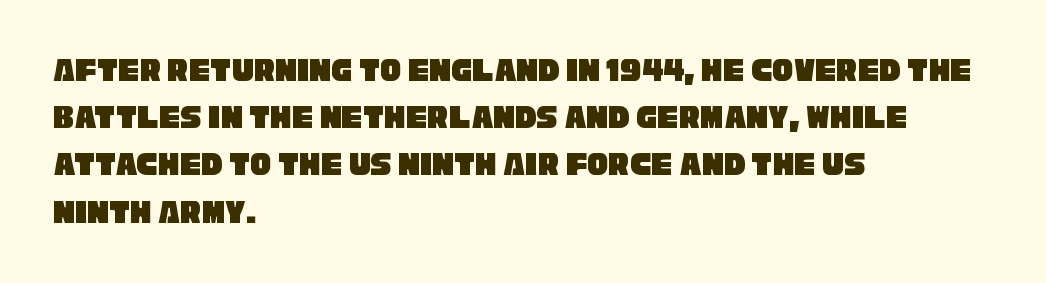
The image shows 35 px condensed sans-serif type; set left-aligned, normal line spacing (1.35x), normal letter spacing, not underlined; low stroke contrast and a large x-height.
